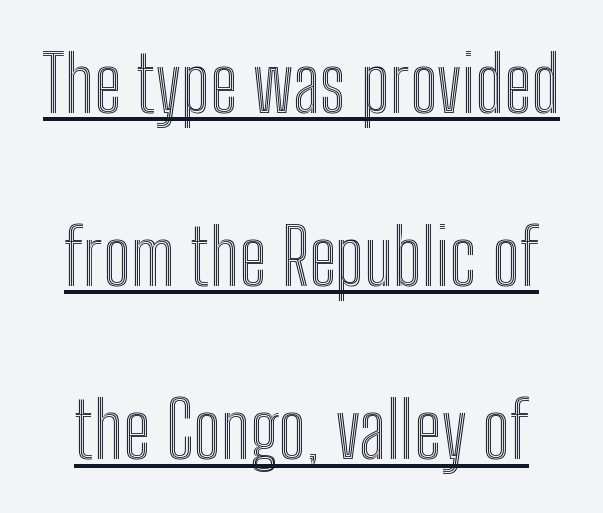
Q: Is the text italic (slanted)? A: No, it is upright.
Q: Is the text underlined? A: Yes.
Q: Is the spacing between letters normal or unusually wide? A: Normal.
Q: Is the spacing between lines tight, normal or loose? A: Loose.
Q: Width (condensed, normal, or wide)? A: Condensed.
Q: x-height? A: Medium.
Q: Monospaced? A: No.
